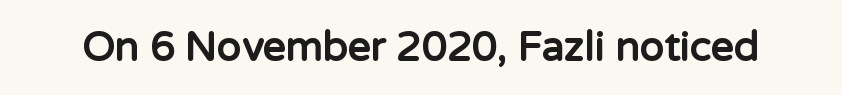
The image shows 40 px bold sans-serif type, upright; set normal letter spacing, not underlined; low stroke contrast and a medium x-height.
